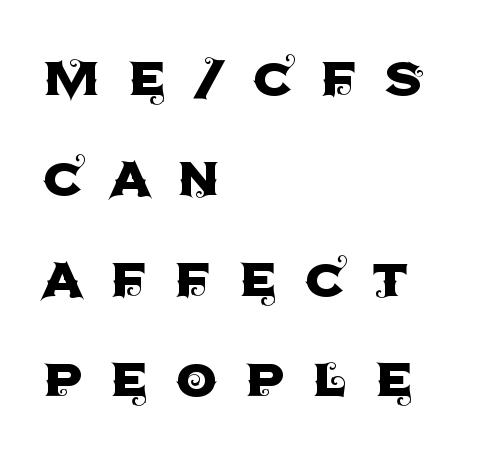
Q: Is the text italic (slanted)? A: No, it is upright.
Q: Is the typeface a serif or a sans-serif typeface? A: Sans-serif.
Q: Is the text underlined? A: No.
Q: How is the paragraph aligned? A: Left-aligned.
Q: Is the spacing between letters normal or unusually wide? A: Unusually wide.
Q: Is the spacing between lines tight, normal or loose? A: Normal.
Q: Width (condensed, normal, or wide)? A: Normal.
Q: x-height? A: Large.
Q: Monospaced? A: No.
